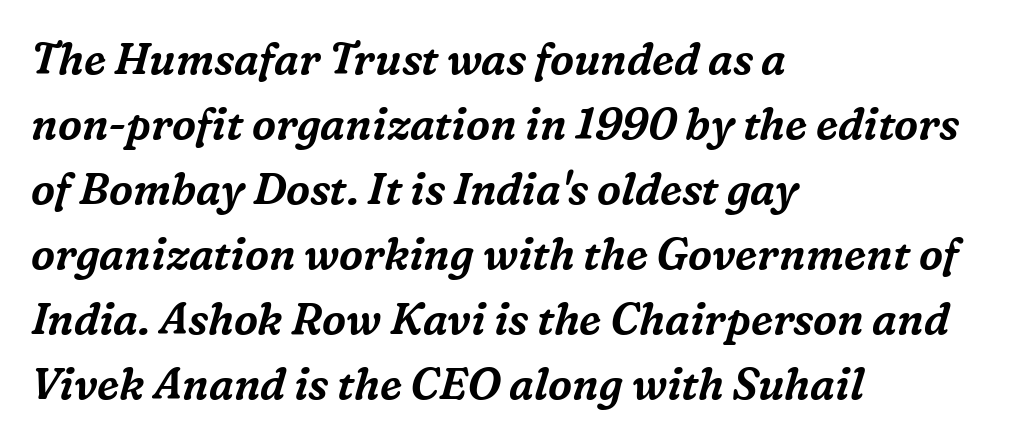
These lines are rendered in a variable-pitch font. When letters slant like this, we call the style italic. Rule under the text: the space is simply empty. The rendering anchors every line to the left-hand side. The type family on display is of the serif kind. There is no visible air inserted between adjacent glyphs.
